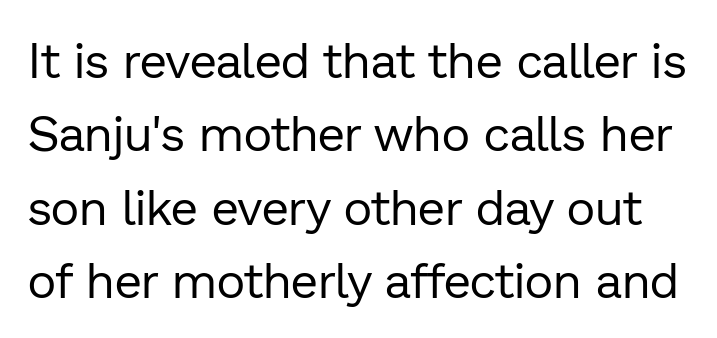
The image shows 49 px regular-weight sans-serif type, upright; set normal line spacing (1.5x), normal letter spacing, not underlined; low stroke contrast and a medium x-height.
